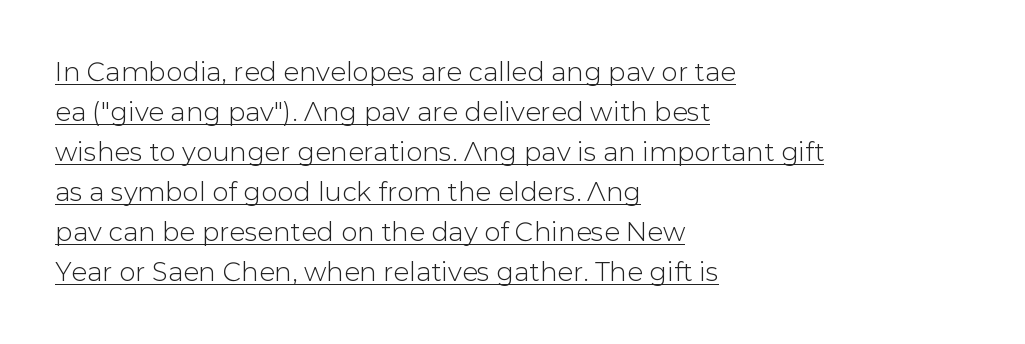
{"italic": "no", "underline": "yes", "align": "left", "line_spacing": "normal", "line_spacing_ratio": 1.54, "letter_spacing": "normal", "letter_spacing_em": 0.0, "glyph_px": 26}
